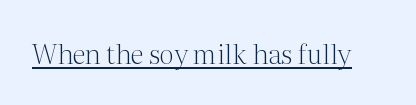
The image shows 27 px text type, upright; set normal letter spacing, underlined.
